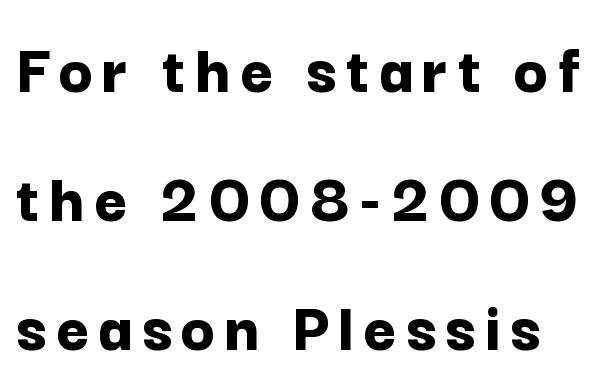
The image shows 71 px bold sans-serif type, upright; set line spacing 1.82x, not underlined; low stroke contrast and a medium x-height.
